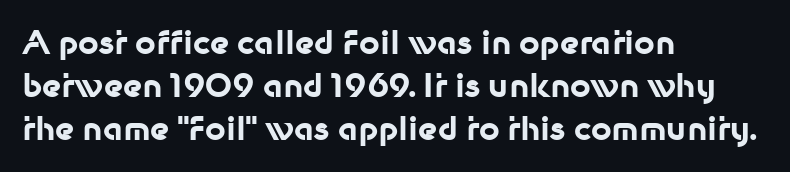
The image shows 32 px bold sans-serif type, upright; set left-aligned, normal line spacing (1.35x), normal letter spacing, not underlined; low stroke contrast and a medium x-height.
